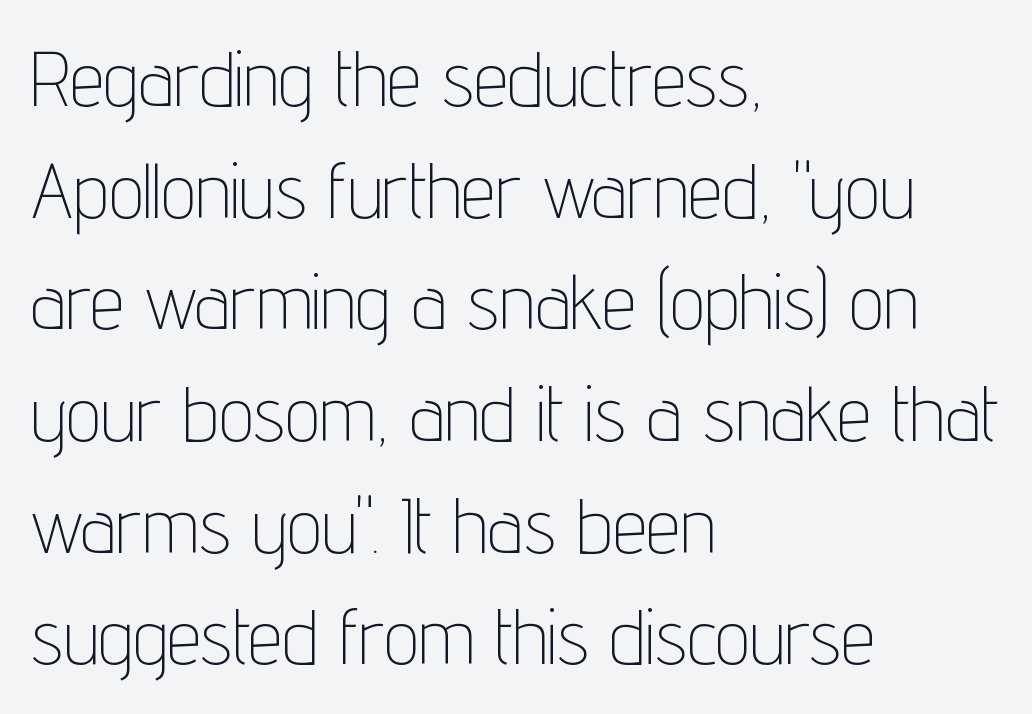
The passage shown stacks its lines at a standard gap. Unbolded letterforms with no extra heft. Typographically, this falls in the sans-serif category. Teacher's note: observe the even left margin — that is flush-left alignment.
